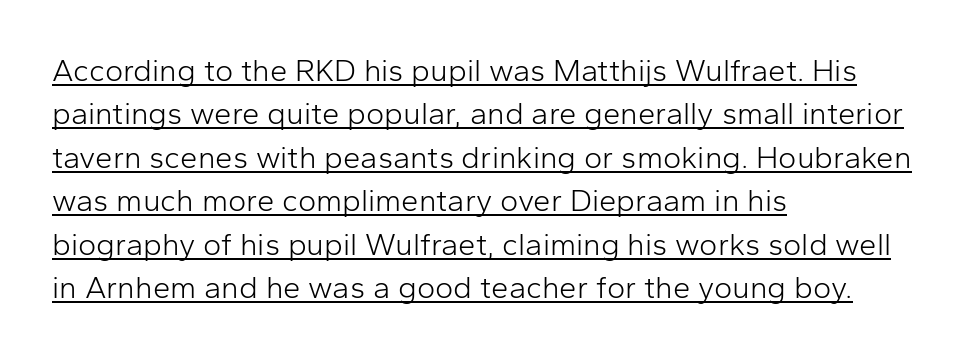
The image shows 31 px light sans-serif type, upright; set left-aligned, normal line spacing (1.4x), normal letter spacing, underlined; low stroke contrast and a medium x-height.
